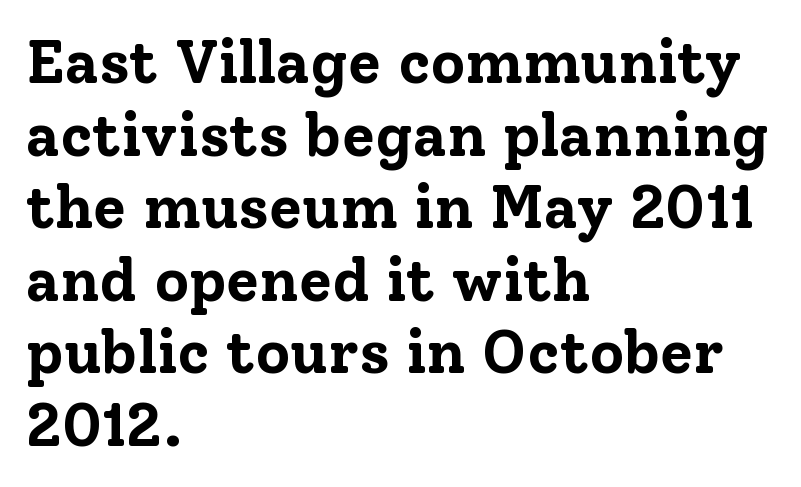
{"serif": "yes", "italic": "no", "bold": "yes", "weight": "bold", "width": "normal", "stroke_contrast": "low", "x_height": "medium", "monospaced": "no", "underline": "no", "align": "left", "line_spacing_ratio": 1.21, "letter_spacing": "normal", "letter_spacing_em": 0.0, "glyph_px": 60}
